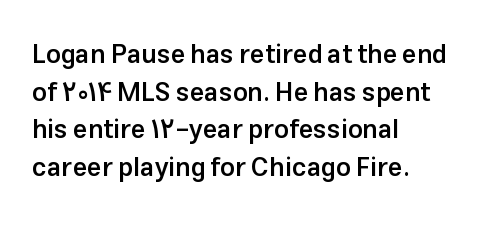
{"italic": "no", "bold": "semi", "underline": "no", "align": "left", "line_spacing": "normal", "line_spacing_ratio": 1.45, "letter_spacing": "normal", "letter_spacing_em": 0.0, "glyph_px": 26}
